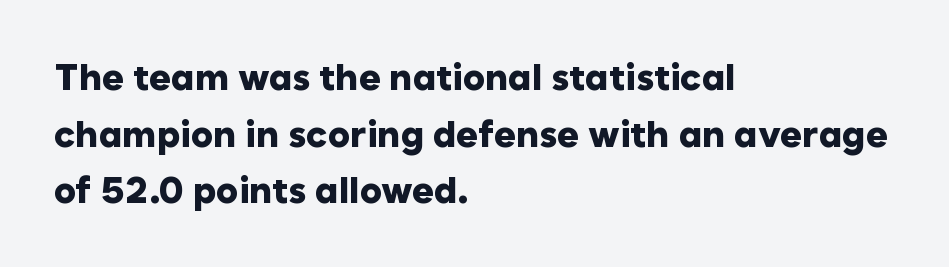
The image shows 37 px heavy sans-serif type, upright; set left-aligned, normal line spacing (1.53x), normal letter spacing, not underlined; low stroke contrast and a medium x-height.
